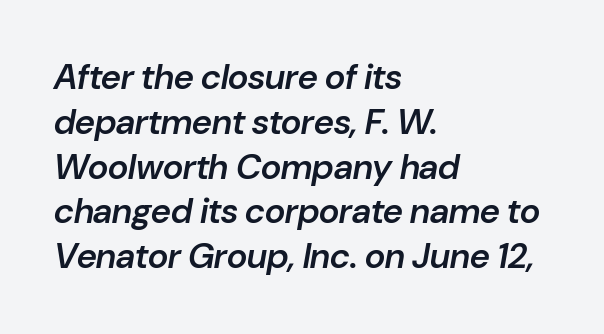
{"italic": "yes", "lean": "right", "slant_degrees": 10, "bold": "semi", "weight": "semibold", "width": "normal", "stroke_contrast": "low", "x_height": "medium", "monospaced": "no", "underline": "no", "align": "left", "line_spacing": "normal", "line_spacing_ratio": 1.28, "letter_spacing": "normal", "letter_spacing_em": 0.0, "glyph_px": 35}
